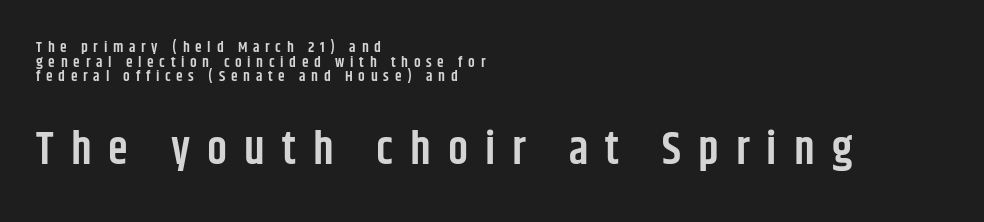
{"serif": "no", "italic": "no", "bold": "semi", "weight": "semibold", "width": "condensed", "stroke_contrast": "low", "x_height": "large", "monospaced": "no", "underline": "no", "align": "left", "line_spacing": "tight", "line_spacing_ratio": 0.97, "letter_spacing": "wide", "letter_spacing_em": 0.38, "larger_block": "second", "size_ratio": 3.0, "glyph_px": 45}
